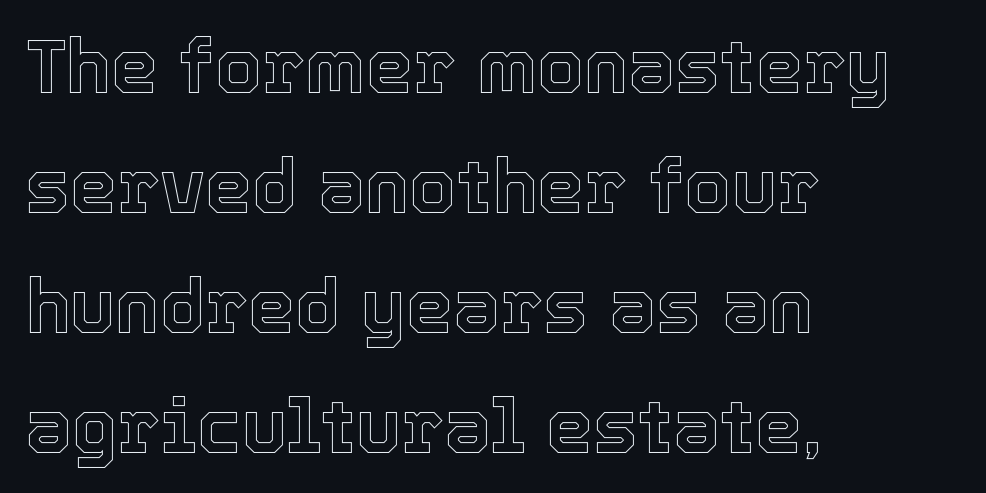
Nope, not italic — everything's standing straight. Does the leading feel generous? No, just average. Think of a printed novel: that variable character pitch is what you see here. What stands out about the letter spacing? Nothing — it is the standard amount. One-word summary of the alignment: left. Each row of text sits above clean, open space.
